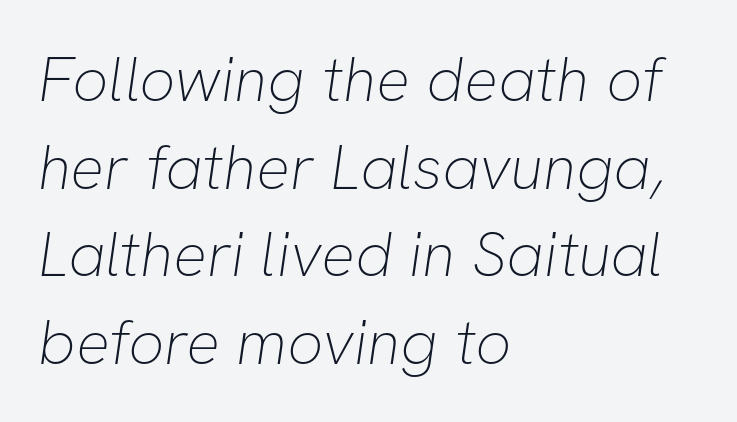
Q: Is the text bold? A: No.
Q: Is the typeface a serif or a sans-serif typeface? A: Sans-serif.
Q: Is the text underlined? A: No.
Q: How is the paragraph aligned? A: Left-aligned.
Q: Is the spacing between letters normal or unusually wide? A: Normal.
Q: Is the spacing between lines tight, normal or loose? A: Normal.
Q: Width (condensed, normal, or wide)? A: Normal.
Q: Stroke contrast? A: Low.
Q: x-height? A: Medium.
Q: Monospaced? A: No.
